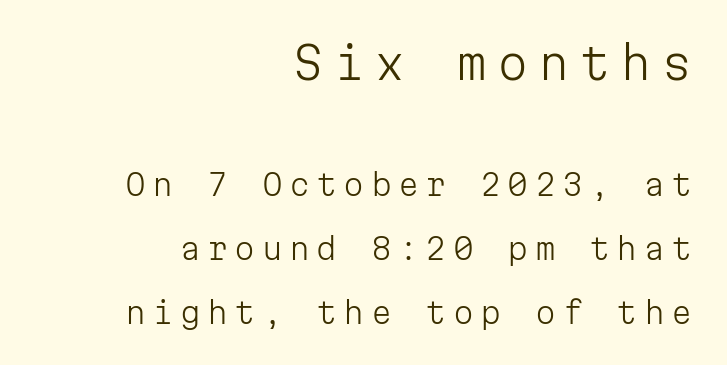
{"serif": "no", "italic": "no", "bold": "no", "weight": "light", "width": "normal", "stroke_contrast": "low", "x_height": "medium", "monospaced": "yes", "underline": "no", "align": "right", "line_spacing": "loose", "line_spacing_ratio": 2.12, "letter_spacing": "wide", "letter_spacing_em": 0.21, "larger_block": "first", "size_ratio": 1.5, "glyph_px": 45}
